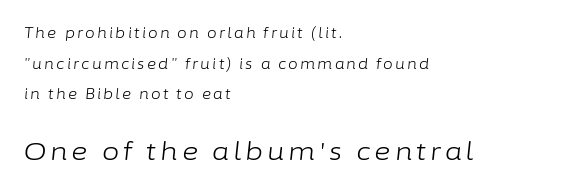
Q: Is the text bold? A: No.
Q: Is the text italic (slanted)? A: Yes, it leans right by about 6 degrees.
Q: Is the text underlined? A: No.
Q: How is the paragraph aligned? A: Left-aligned.
Q: Is the spacing between lines tight, normal or loose? A: Loose.
Q: Which block of text is set in a larger size, the first (top) or the second (bottom)? A: The second (bottom) one.
